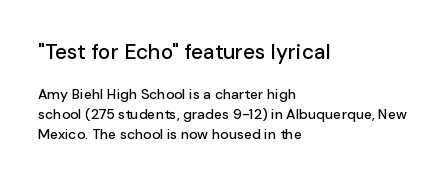
The face used here is rendered with its standard letterfit. The space between consecutive lines is moderate. Compare the two chunks: the upper has the greater cap height. Characters remain perfectly vertical along every line. Teacher's note: observe the even left margin — that is flush-left alignment.
